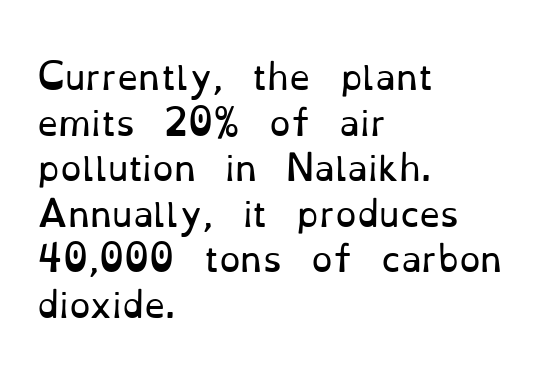
Q: Is the text bold? A: No.
Q: Is the text italic (slanted)? A: No, it is upright.
Q: Is the typeface a serif or a sans-serif typeface? A: Serif.
Q: Is the text underlined? A: No.
Q: How is the paragraph aligned? A: Left-aligned.
Q: Is the spacing between letters normal or unusually wide? A: Normal.
Q: Is the spacing between lines tight, normal or loose? A: Normal.
Q: Width (condensed, normal, or wide)? A: Normal.
Q: Stroke contrast? A: Low.
Q: x-height? A: Small.
Q: Monospaced? A: No.
